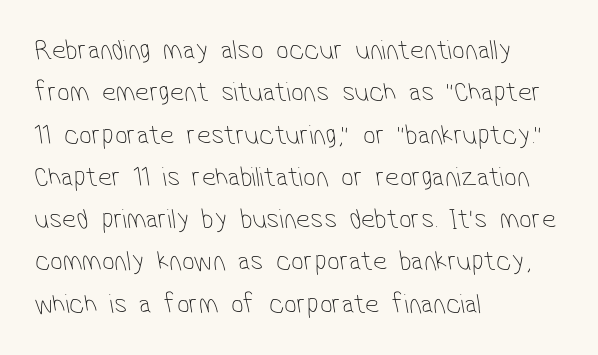
Q: Is the text bold? A: No.
Q: Is the typeface a serif or a sans-serif typeface? A: Sans-serif.
Q: Is the text underlined? A: No.
Q: How is the paragraph aligned? A: Left-aligned.
Q: Is the spacing between letters normal or unusually wide? A: Normal.
Q: Is the spacing between lines tight, normal or loose? A: Normal.
Q: Width (condensed, normal, or wide)? A: Condensed.
Q: Stroke contrast? A: Low.
Q: x-height? A: Medium.
Q: Monospaced? A: No.
